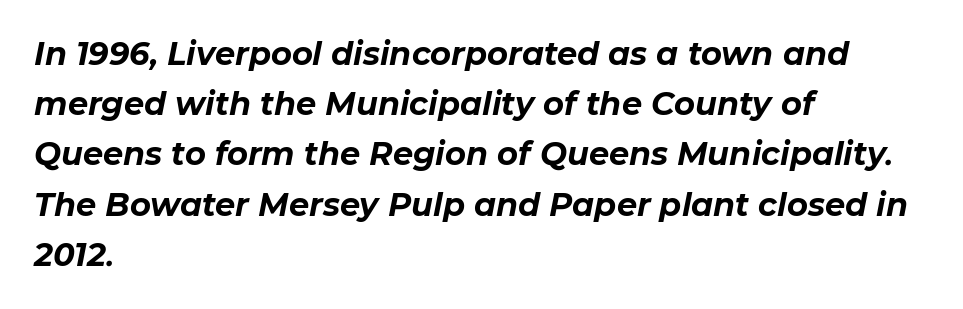
The image shows 32 px bold type, italic (leaning right); set left-aligned, normal line spacing (1.57x), normal letter spacing, not underlined; low stroke contrast and a medium x-height.
